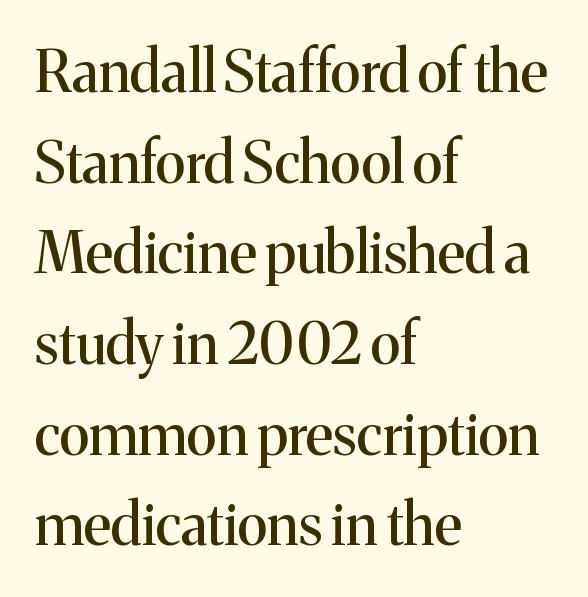
{"serif": "yes", "italic": "no", "width": "normal", "stroke_contrast": "medium", "x_height": "medium", "monospaced": "no", "underline": "no", "align": "left", "line_spacing": "normal", "line_spacing_ratio": 1.59, "letter_spacing": "normal", "letter_spacing_em": 0.0, "glyph_px": 57}
